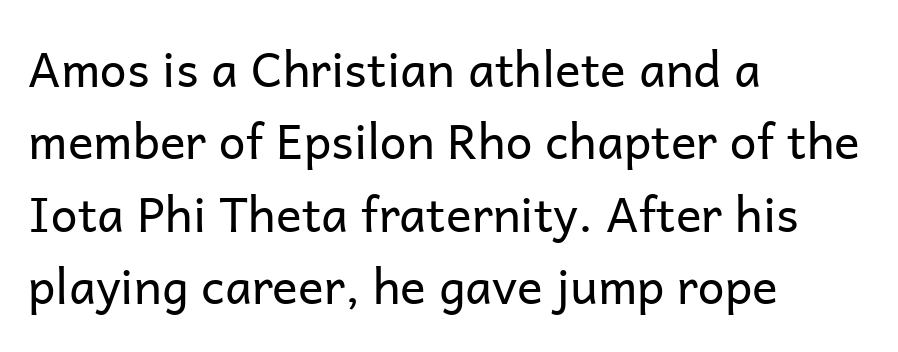
Stroke mass is kept to a normal reading level or below. This is the regular roman posture of the typeface. Leading: standard. Caption: standard tracking, unaltered. A classic flush-left, rag-right setting is used for this passage.
